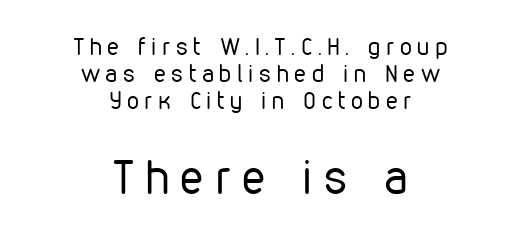
{"serif": "no", "italic": "no", "bold": "no", "weight": "regular", "width": "condensed", "stroke_contrast": "low", "x_height": "medium", "monospaced": "no", "underline": "no", "align": "center", "line_spacing": "tight", "line_spacing_ratio": 1.12, "letter_spacing": "wide", "letter_spacing_em": 0.24, "larger_block": "second", "size_ratio": 1.96, "glyph_px": 47}
